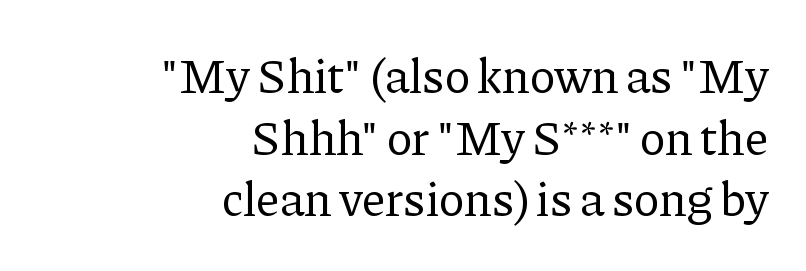
{"serif": "yes", "italic": "no", "bold": "no", "weight": "regular", "width": "normal", "stroke_contrast": "low", "x_height": "medium", "monospaced": "no", "underline": "no", "align": "right", "line_spacing": "normal", "line_spacing_ratio": 1.26, "letter_spacing": "normal", "letter_spacing_em": 0.0, "glyph_px": 49}
